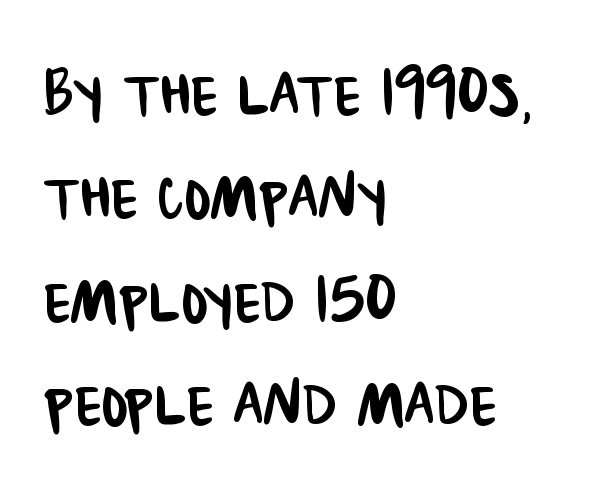
{"serif": "no", "width": "condensed", "stroke_contrast": "low", "x_height": "large", "monospaced": "no", "underline": "no", "align": "left", "line_spacing": "normal", "line_spacing_ratio": 1.31, "letter_spacing": "normal", "letter_spacing_em": 0.0, "glyph_px": 79}
